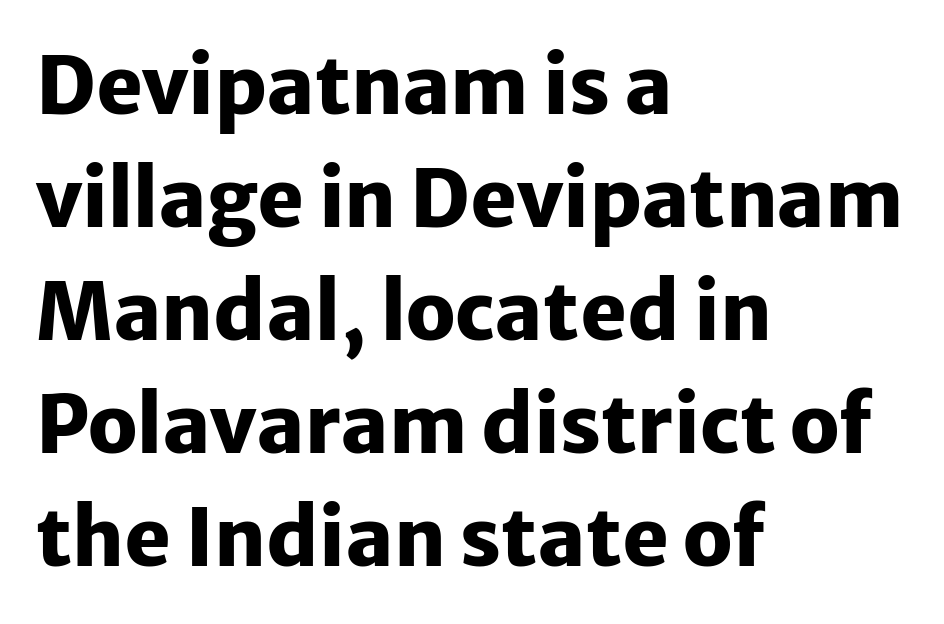
This rendering uses left alignment, leaving the right contour irregular. The face used here is proportionally spaced, like ordinary book or web type. Compared with typical body copy, the letter spacing here is the same. The zone under the glyphs is completely vacant. Leading matches the norm, producing a regular column. The letters stand straight up with perfectly vertical stems.
